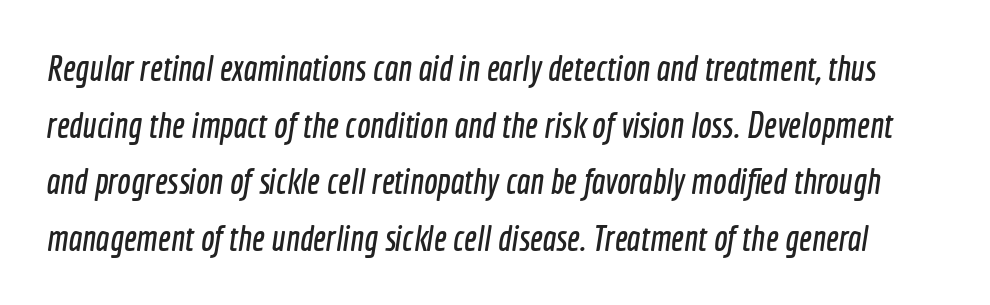
{"serif": "no", "width": "condensed", "x_height": "medium", "monospaced": "no", "underline": "no", "line_spacing": "normal", "line_spacing_ratio": 1.57, "letter_spacing": "normal", "letter_spacing_em": 0.0, "glyph_px": 36}
